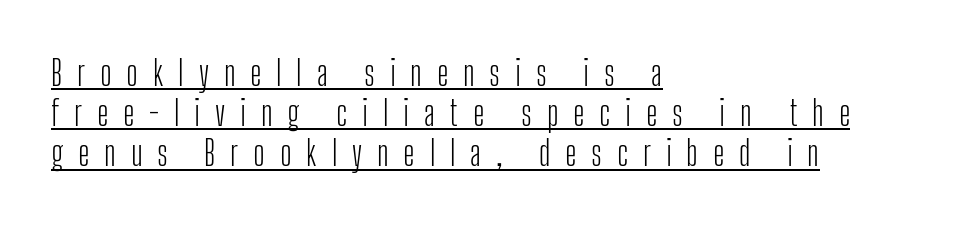
Students, observe: this is what under-led, compact text looks like. Font category for this specimen: sans-serif. Descenders here cross a horizontal rule under the line. Ordinary non-slanted type is in use.
